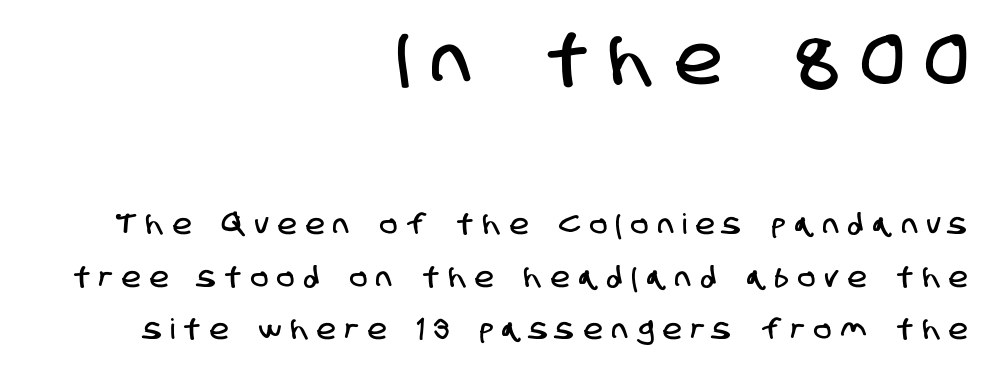
Each word looks stretched out because of the extra space between its letters. You get the large type first, then a drop to smaller type. Every row of glyphs terminates at an identical x-position on the right. Varying glyph widths throughout — classic text-font behaviour. Rule under the text: the space is simply empty. Nope, no serifs anywhere on these letters.
